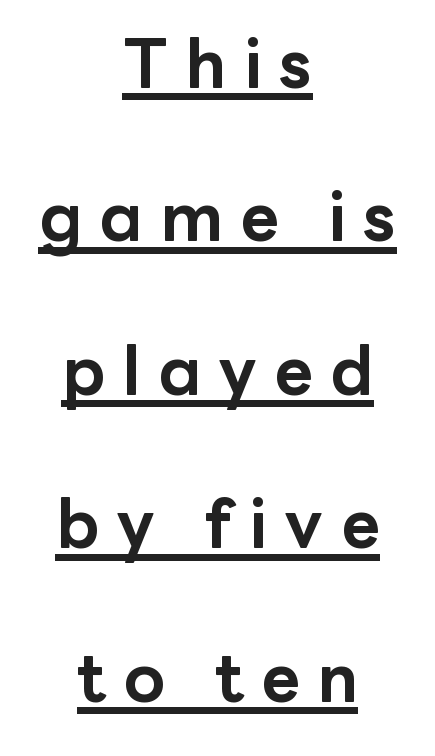
Ascenders rise straight up at ninety degrees. Horizontally, the lines are justified to the midpoint only. In terms of weight, the rendering is a true, heavy bold. What decoration does the sample have? An underline. Compared with typical paragraphs, the rows here are farther apart.
